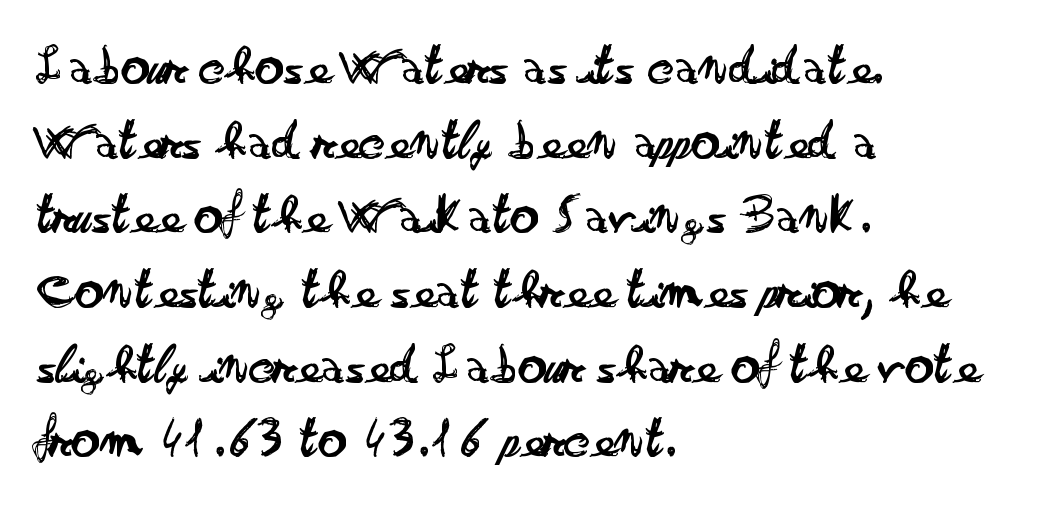
{"serif": "no", "italic": "no", "bold": "no", "weight": "regular", "width": "wide", "stroke_contrast": "low", "x_height": "small", "monospaced": "no", "underline": "no", "align": "left", "line_spacing": "normal", "line_spacing_ratio": 1.31, "letter_spacing": "normal", "letter_spacing_em": 0.0, "glyph_px": 57}
